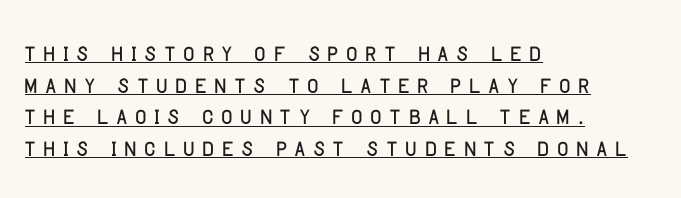
The image shows 32 px condensed sans-serif type, upright; set left-aligned, tight line spacing (0.99x), unusually wide letter spacing (+0.22 em), underlined; low stroke contrast and a large x-height.
